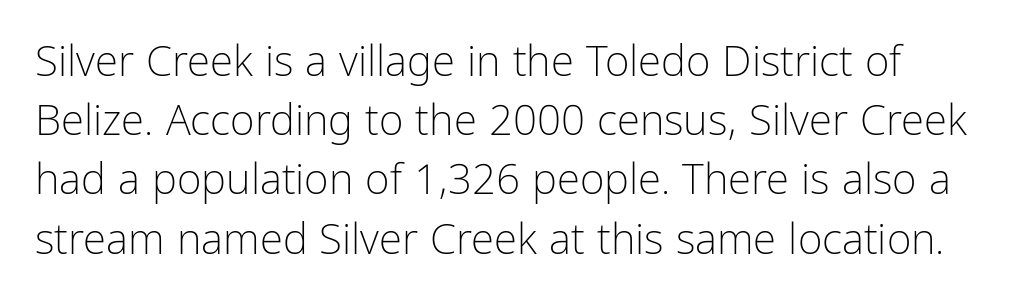
Descenders hang freely into open space. Regular leading. A roman cut, with each character standing at attention. Summary of weight: not heavy and not bold.
